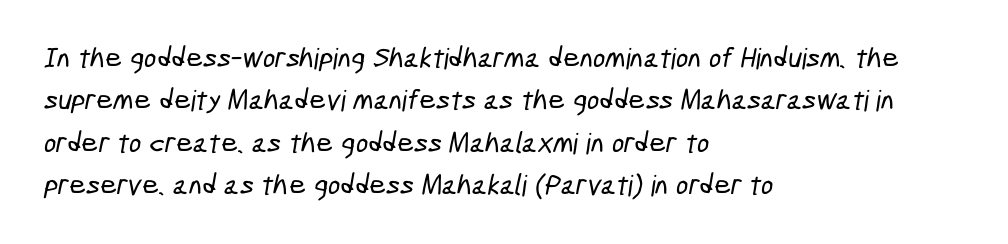
This rendering leaves character spacing at its baseline value. Line beginnings align vertically; line endings do not. Quick note: interline space is typical. Here the designer chose a conventional face with non-uniform glyph widths. To sum up the face: it is a sans, with no serifs. Letters rest on an invisible, unmarked baseline.
